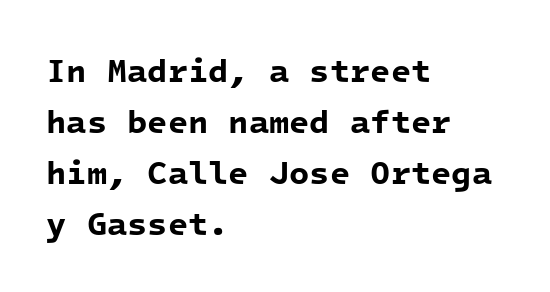
Q: Is the text bold? A: Yes.
Q: Is the typeface a serif or a sans-serif typeface? A: Sans-serif.
Q: Is the text underlined? A: No.
Q: How is the paragraph aligned? A: Left-aligned.
Q: Is the spacing between letters normal or unusually wide? A: Normal.
Q: Is the spacing between lines tight, normal or loose? A: Normal.
Q: Width (condensed, normal, or wide)? A: Normal.
Q: Stroke contrast? A: Low.
Q: x-height? A: Medium.
Q: Monospaced? A: Yes.
